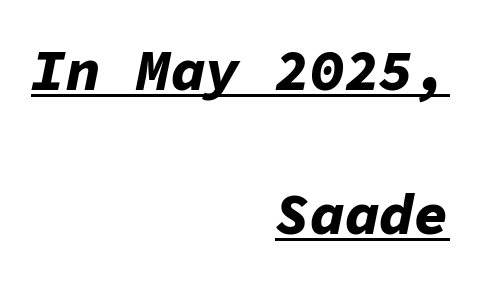
The block of text is sparse from top to bottom, with ample space between rows. Letter spacing: default. Think of a typewriter: that constant character pitch is what you see here. Is the type bold? Yes — the strokes are clearly thick and heavy. The axis of the letterforms is tilted away from vertical. Decoration check: the copy is underlined.
